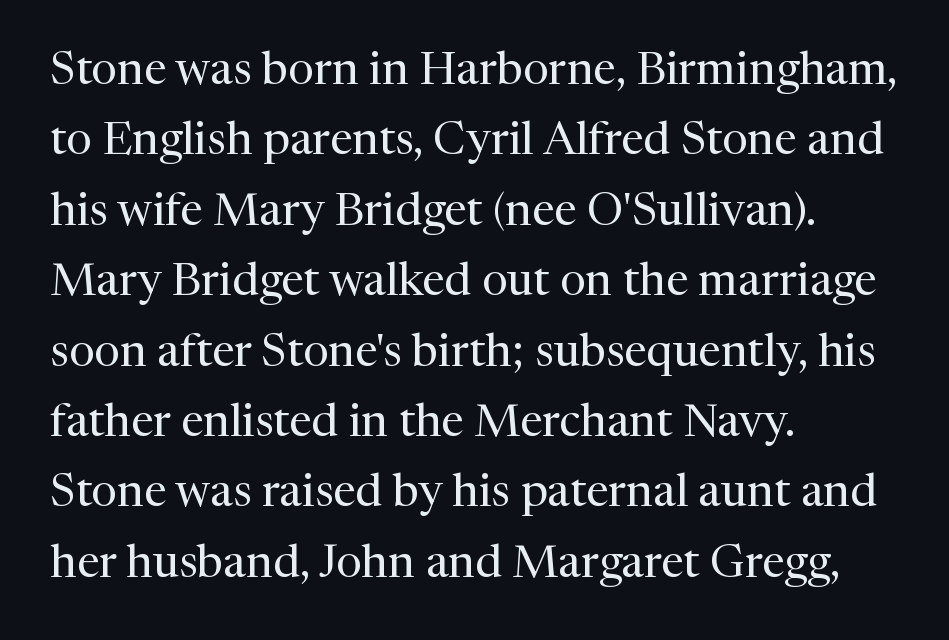
Q: Is the text bold? A: No.
Q: Is the text italic (slanted)? A: No, it is upright.
Q: Is the typeface a serif or a sans-serif typeface? A: Serif.
Q: Is the text underlined? A: No.
Q: How is the paragraph aligned? A: Left-aligned.
Q: Is the spacing between letters normal or unusually wide? A: Normal.
Q: Is the spacing between lines tight, normal or loose? A: Normal.
Q: Width (condensed, normal, or wide)? A: Normal.
Q: Stroke contrast? A: Medium.
Q: x-height? A: Medium.
Q: Monospaced? A: No.
